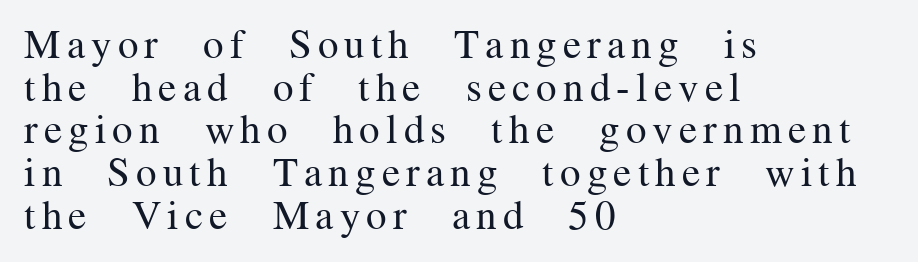
Q: Is the text bold? A: No.
Q: Is the text italic (slanted)? A: No, it is upright.
Q: Is the typeface a serif or a sans-serif typeface? A: Serif.
Q: Is the text underlined? A: No.
Q: How is the paragraph aligned? A: Left-aligned.
Q: Is the spacing between lines tight, normal or loose? A: Tight.
Q: Width (condensed, normal, or wide)? A: Normal.
Q: Stroke contrast? A: Medium.
Q: x-height? A: Medium.
Q: Monospaced? A: No.
